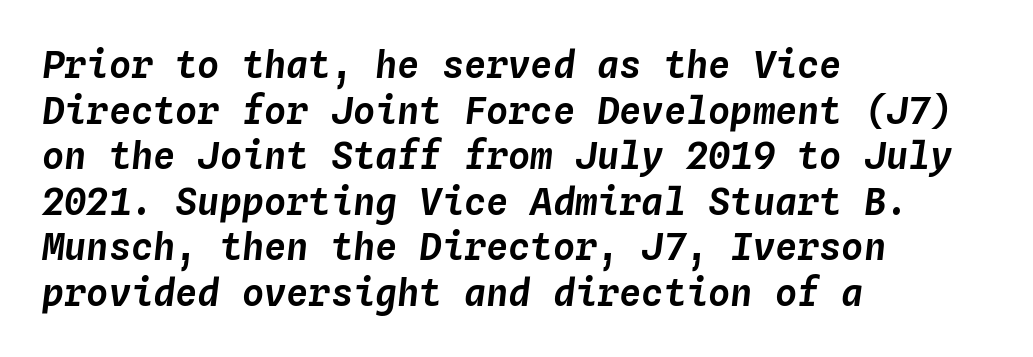
The image shows 37 px text type, italic (leaning right), monospaced; set left-aligned, line spacing 1.23x, normal letter spacing, not underlined; low stroke contrast and a medium x-height.
